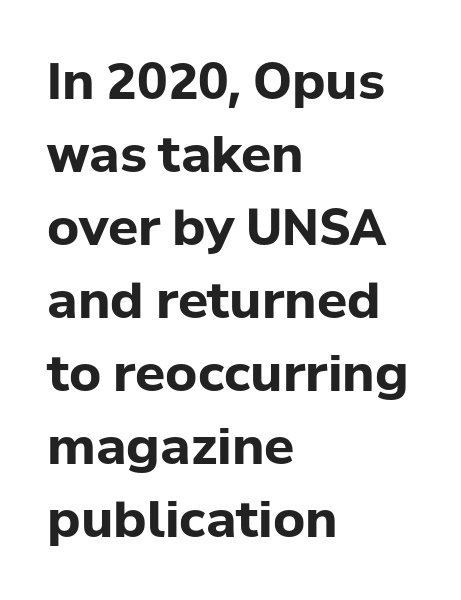
{"serif": "no", "italic": "no", "bold": "yes", "weight": "bold", "width": "normal", "stroke_contrast": "low", "x_height": "medium", "monospaced": "no", "underline": "no", "align": "left", "line_spacing": "normal", "line_spacing_ratio": 1.46, "letter_spacing": "normal", "letter_spacing_em": 0.0, "glyph_px": 50}
